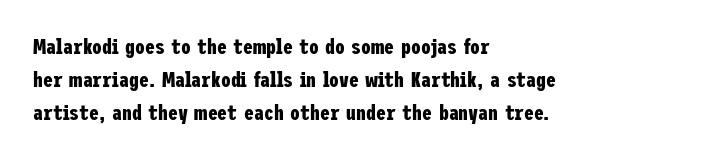
The image shows 22 px bold type, upright; set left-aligned, normal line spacing (1.49x), normal letter spacing, not underlined.
